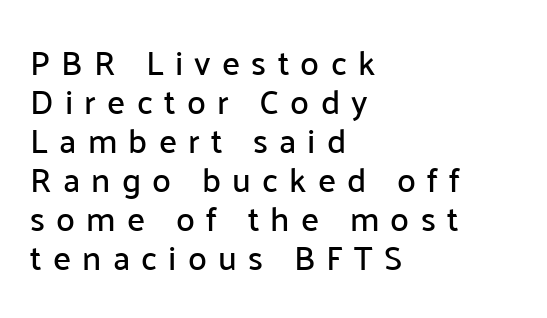
The image shows 34 px sans-serif type, upright; set left-aligned, tight line spacing (1.15x), unusually wide letter spacing (+0.33 em), not underlined; low stroke contrast and a medium x-height.
